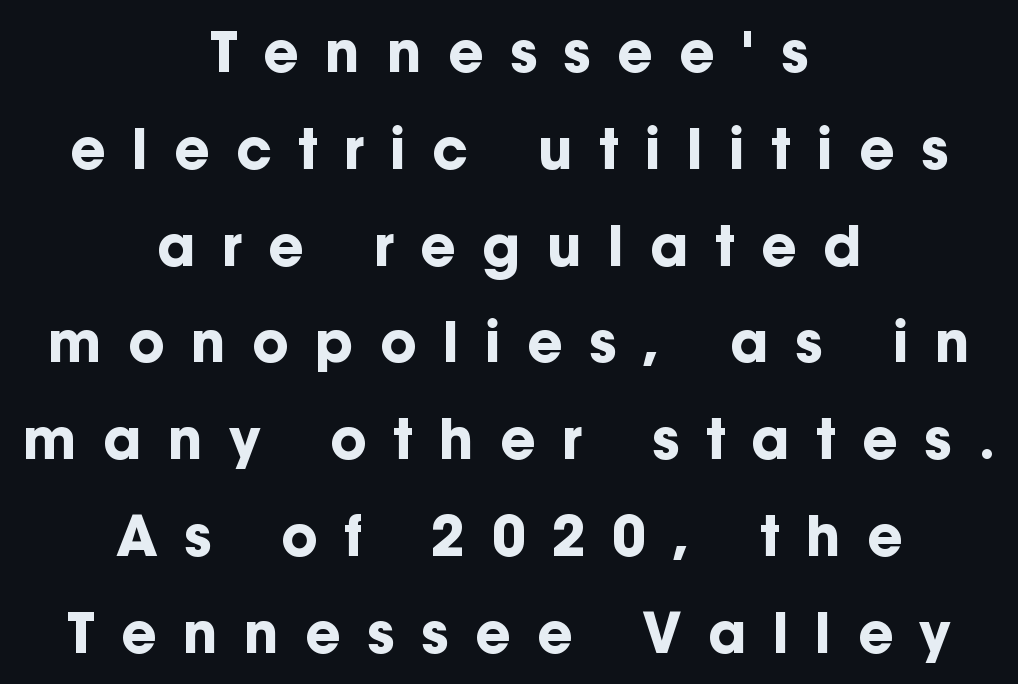
{"serif": "no", "italic": "no", "bold": "yes", "weight": "bold", "width": "normal", "stroke_contrast": "low", "x_height": "medium", "monospaced": "no", "underline": "no", "align": "center", "line_spacing_ratio": 1.76, "letter_spacing": "wide", "letter_spacing_em": 0.48, "glyph_px": 55}
